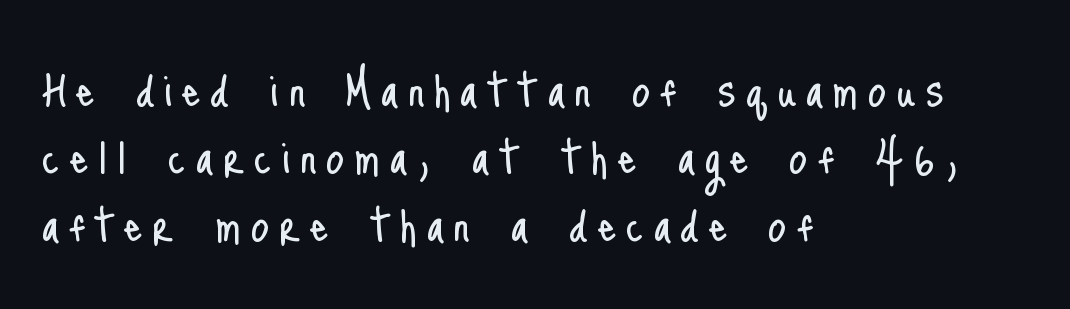
The image shows 59 px light, condensed sans-serif type, upright; set left-aligned, tight line spacing (1.14x), not underlined; low stroke contrast and a small x-height.
